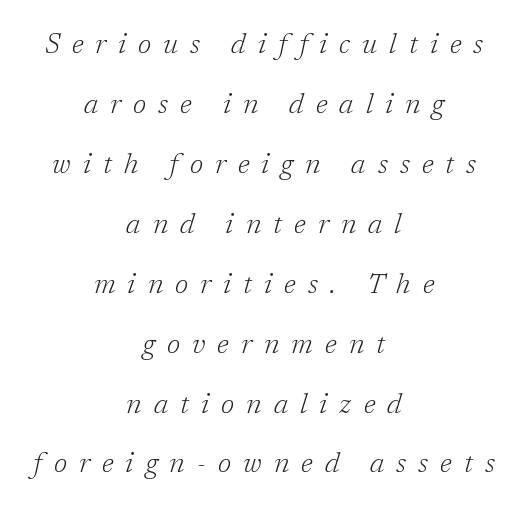
The image shows 28 px light serif type, italic (leaning right); set centered, loose line spacing (2.14x), unusually wide letter spacing (+0.43 em), not underlined; low stroke contrast and a medium x-height.
